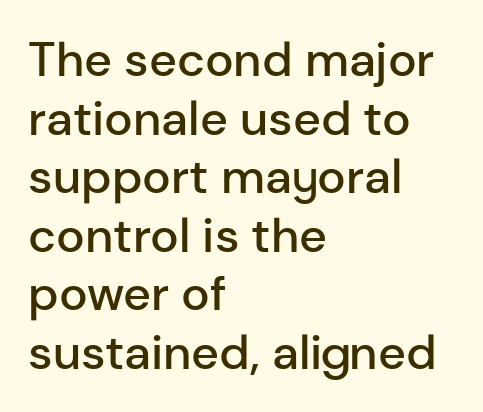
The glyphs in this specimen are sans serif. Standard letterfit; no display-style spreading of the glyphs. Is the type bold? Partly — it's a semibold, heavier than regular but not fully bold. A typesetter would call this proportional, since set widths differ per character. The letters stand straight up with perfectly vertical stems. Reading down the block, your eye returns to a fixed left position each line.
